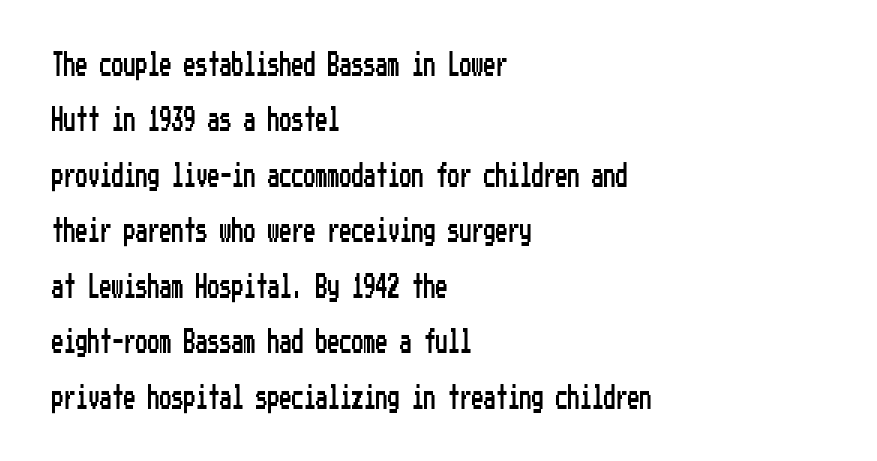
Each line starts at the same left margin while the right side varies. No italicization has been applied; the sample stays upright. There is no visible air inserted between adjacent glyphs. What's the leading like? Stretched, with rows far apart. The words here are not underlined.
